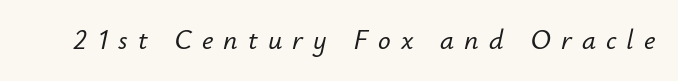
The image shows 28 px text type, italic (leaning right); set unusually wide letter spacing (+0.36 em), not underlined; low stroke contrast and a small x-height.
